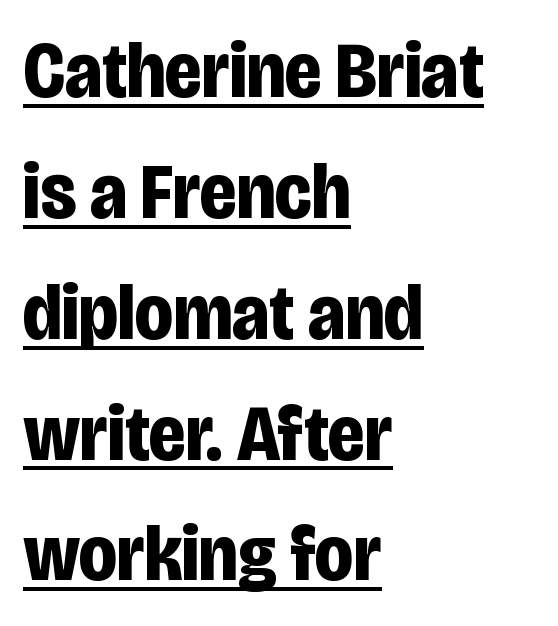
{"serif": "no", "italic": "no", "bold": "yes", "weight": "bold", "width": "condensed", "stroke_contrast": "low", "x_height": "large", "monospaced": "no", "underline": "yes", "align": "left", "line_spacing": "normal", "line_spacing_ratio": 1.53, "letter_spacing": "normal", "letter_spacing_em": 0.0, "glyph_px": 79}
